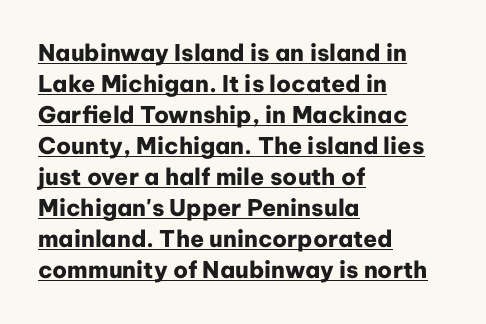
{"italic": "no", "bold": "yes", "underline": "yes", "align": "left", "line_spacing": "normal", "line_spacing_ratio": 1.35, "letter_spacing": "normal", "letter_spacing_em": 0.0, "glyph_px": 23}
